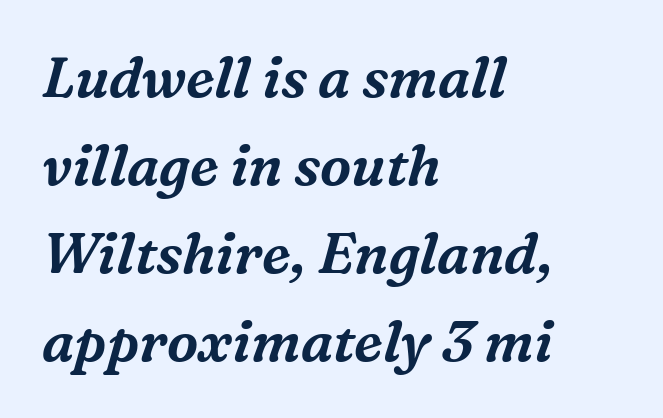
Q: Is the text italic (slanted)? A: Yes, it leans right by about 16 degrees.
Q: Is the typeface a serif or a sans-serif typeface? A: Serif.
Q: Is the text underlined? A: No.
Q: How is the paragraph aligned? A: Left-aligned.
Q: Is the spacing between letters normal or unusually wide? A: Normal.
Q: Is the spacing between lines tight, normal or loose? A: Normal.
Q: Width (condensed, normal, or wide)? A: Normal.
Q: Stroke contrast? A: Medium.
Q: x-height? A: Medium.
Q: Monospaced? A: No.
